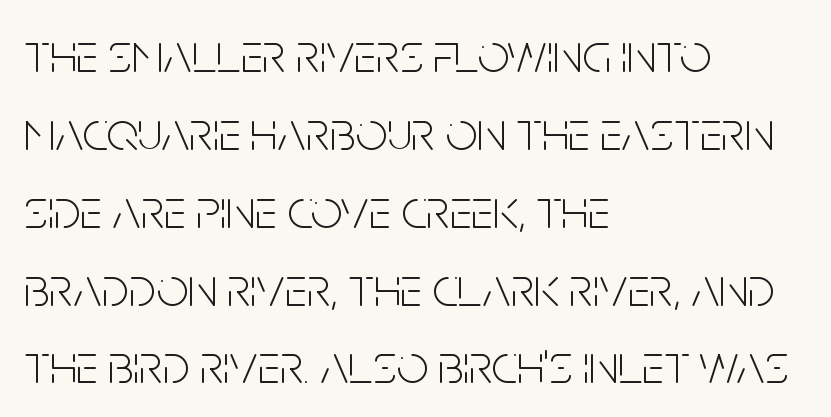
Evenly set lines give the paragraph a standard silhouette. Nope, not italic — everything's standing straight. Unmarked baselines from the first word to the last. Think of a printed novel: that variable character pitch is what you see here. In terms of letterform style, serifs are entirely absent. Is the stroke heavy? The answer is a plain regular-or-lighter.
